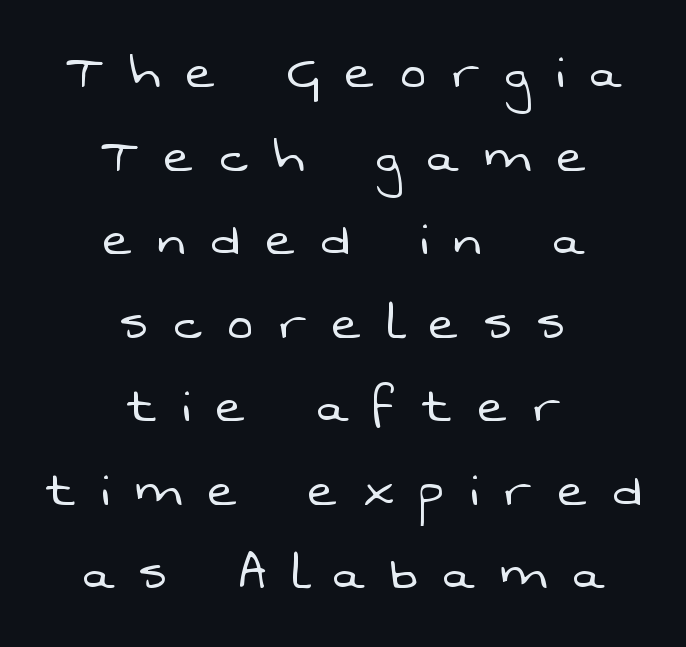
The image shows 61 px light sans-serif type; set centered, normal line spacing (1.37x), unusually wide letter spacing (+0.43 em), not underlined; low stroke contrast and a medium x-height.
